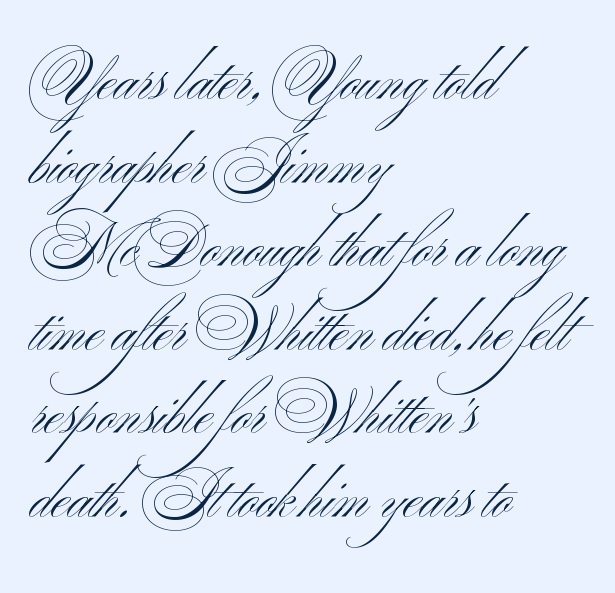
{"serif": "no", "bold": "no", "weight": "light", "width": "wide", "stroke_contrast": "medium", "x_height": "small", "monospaced": "no", "underline": "no", "align": "left", "line_spacing": "normal", "line_spacing_ratio": 1.44, "letter_spacing": "normal", "letter_spacing_em": 0.0, "glyph_px": 58}
